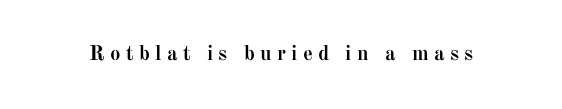
The image shows 21 px bold type, upright; set unusually wide letter spacing (+0.25 em), not underlined.
